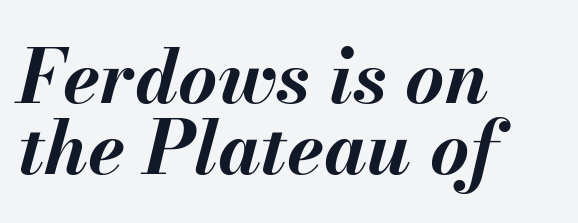
Varying glyph widths throughout — classic text-font behaviour. The rendering uses a small line-height, squeezing the rows. Would a proofreader flag this as italicized? Yes. Has an underline been added? It has not.
